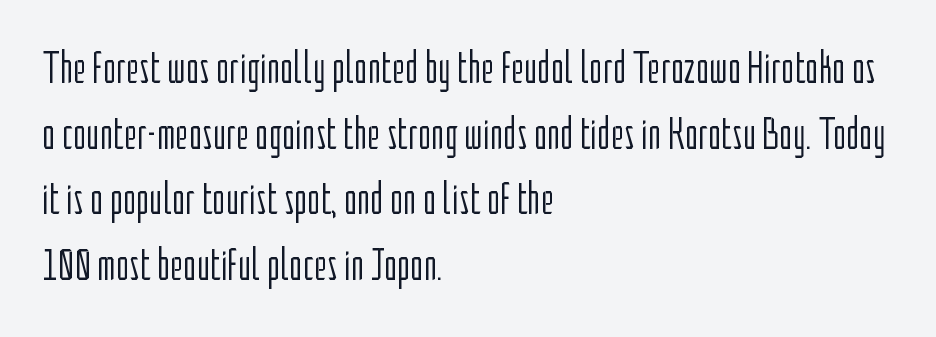
{"serif": "no", "italic": "no", "bold": "no", "weight": "light", "width": "condensed", "stroke_contrast": "low", "x_height": "medium", "monospaced": "no", "underline": "no", "align": "left", "line_spacing": "normal", "line_spacing_ratio": 1.46, "letter_spacing": "normal", "letter_spacing_em": 0.0, "glyph_px": 45}
